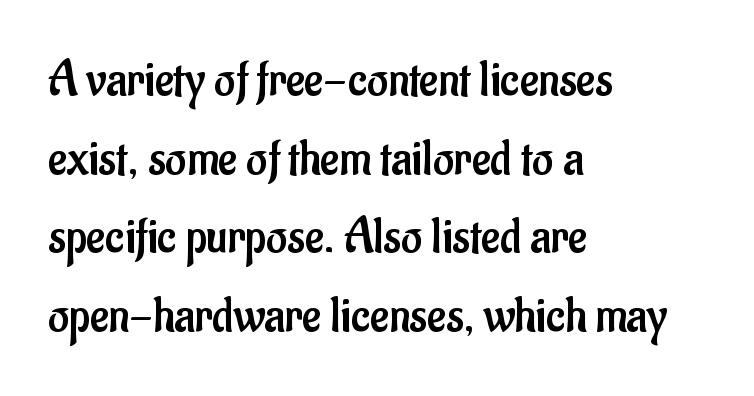
Q: Is the text bold? A: No.
Q: Is the text italic (slanted)? A: No, it is upright.
Q: Is the typeface a serif or a sans-serif typeface? A: Sans-serif.
Q: Is the text underlined? A: No.
Q: How is the paragraph aligned? A: Left-aligned.
Q: Is the spacing between letters normal or unusually wide? A: Normal.
Q: Is the spacing between lines tight, normal or loose? A: Normal.
Q: Width (condensed, normal, or wide)? A: Condensed.
Q: Stroke contrast? A: Low.
Q: x-height? A: Small.
Q: Monospaced? A: No.
